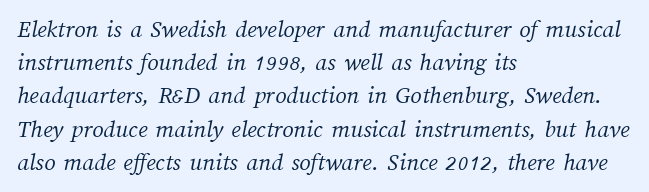
{"bold": "no", "underline": "no", "align": "left", "line_spacing": "normal", "line_spacing_ratio": 1.33, "letter_spacing": "normal", "letter_spacing_em": 0.0, "glyph_px": 25}
